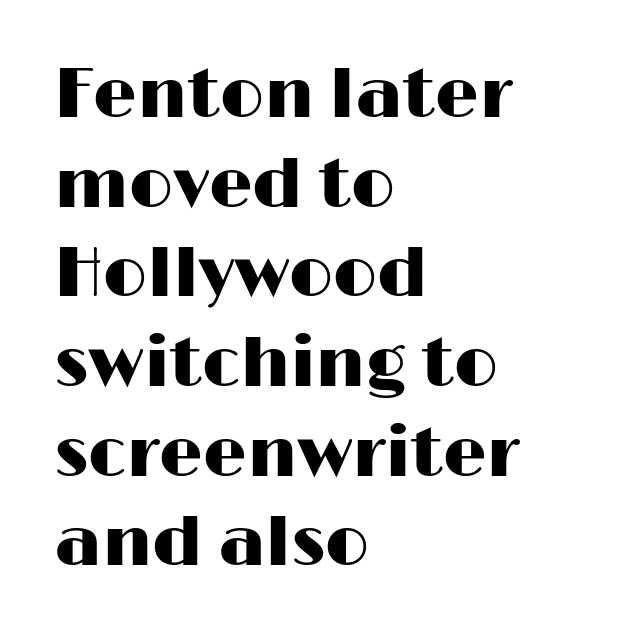
{"serif": "no", "italic": "no", "width": "wide", "stroke_contrast": "high", "x_height": "medium", "monospaced": "no", "underline": "no", "align": "left", "line_spacing": "normal", "line_spacing_ratio": 1.3, "letter_spacing": "normal", "letter_spacing_em": 0.0, "glyph_px": 69}
